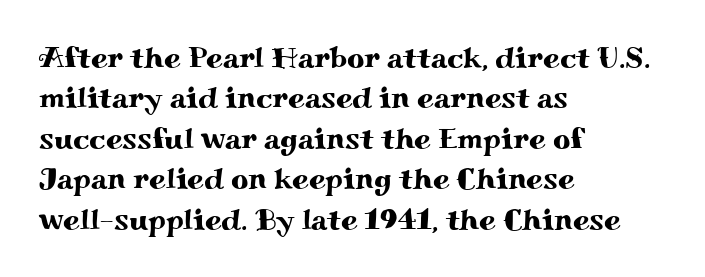
The gaps between neighbouring characters are ordinary and unremarkable. You could not count columns in this text — the font is proportionally spaced. The letters stand upright; this is a roman face. The passage shown is typeset with a serif family. This block has exactly the height ordinary leading produces.
